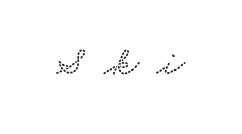
The image shows 40 px wide type; set unusually wide letter spacing (+0.47 em), not underlined; low stroke contrast and a small x-height.
